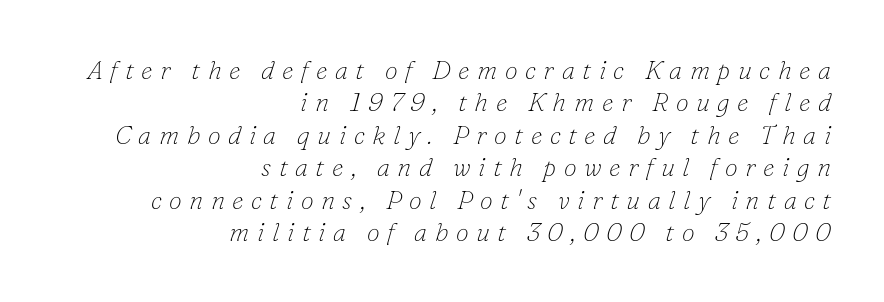
{"italic": "yes", "lean": "right", "slant_degrees": 16, "bold": "no", "underline": "no", "align": "right", "line_spacing": "normal", "line_spacing_ratio": 1.25, "letter_spacing": "wide", "letter_spacing_em": 0.29, "glyph_px": 26}
